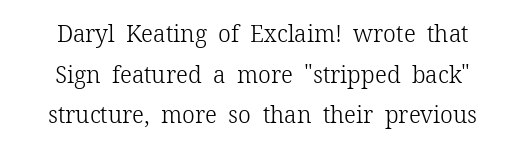
{"italic": "no", "bold": "no", "underline": "no", "line_spacing_ratio": 1.77, "letter_spacing": "normal", "letter_spacing_em": 0.0, "glyph_px": 23}
